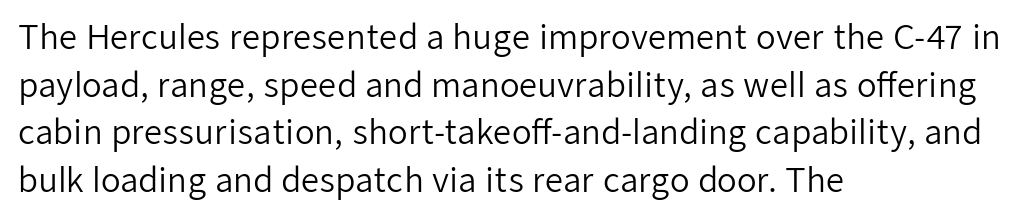
The image shows 32 px regular-weight sans-serif type, upright; set left-aligned, normal line spacing (1.49x), normal letter spacing, not underlined; low stroke contrast and a medium x-height.
